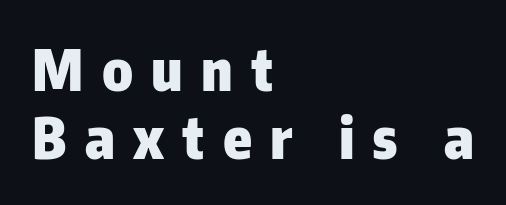
The image shows 57 px heavy sans-serif type, upright; set left-aligned, line spacing 1.2x, unusually wide letter spacing (+0.32 em), not underlined; low stroke contrast and a medium x-height.
